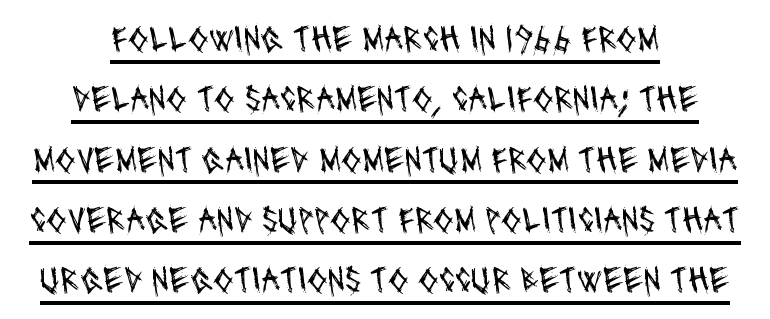
The image shows 37 px regular-weight, condensed sans-serif type; set centered, normal line spacing (1.63x), normal letter spacing, underlined; medium stroke contrast and a large x-height.
